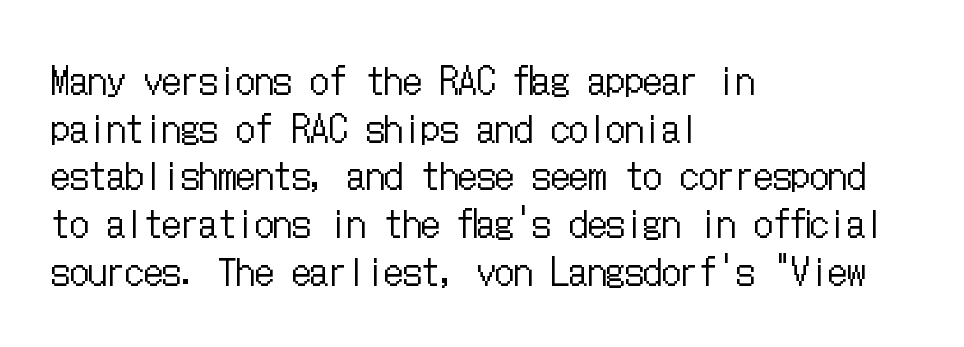
Horizontal alignment here is leftward, the default for most running prose. Caption: standard tracking, unaltered. Stem width sits at or under what a default text font uses. The vertical gap from one line to the next is medium. Descenders are the only things crossing below the line. These lines were composed using upright roman letters.
